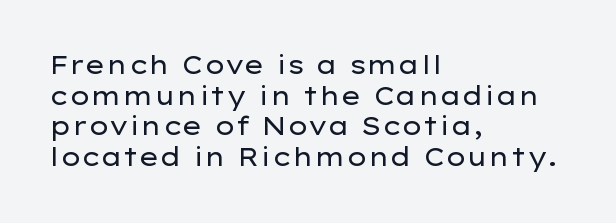
{"italic": "no", "bold": "no", "underline": "no", "align": "left", "line_spacing_ratio": 1.23, "letter_spacing": "normal", "letter_spacing_em": 0.0, "glyph_px": 25}
